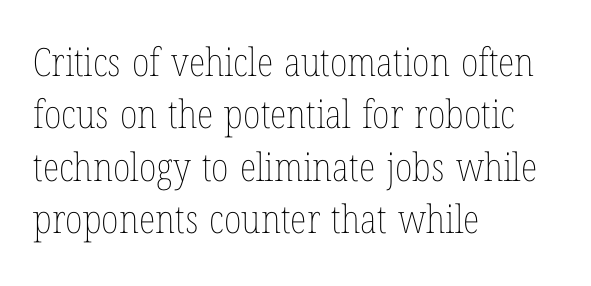
No letter is thick-stroked: the sample isn't bold. A student would call this left alignment; a typographer would say flush left, rag right. The designer left line spacing at the default. The gap between lines stays unmarked.
